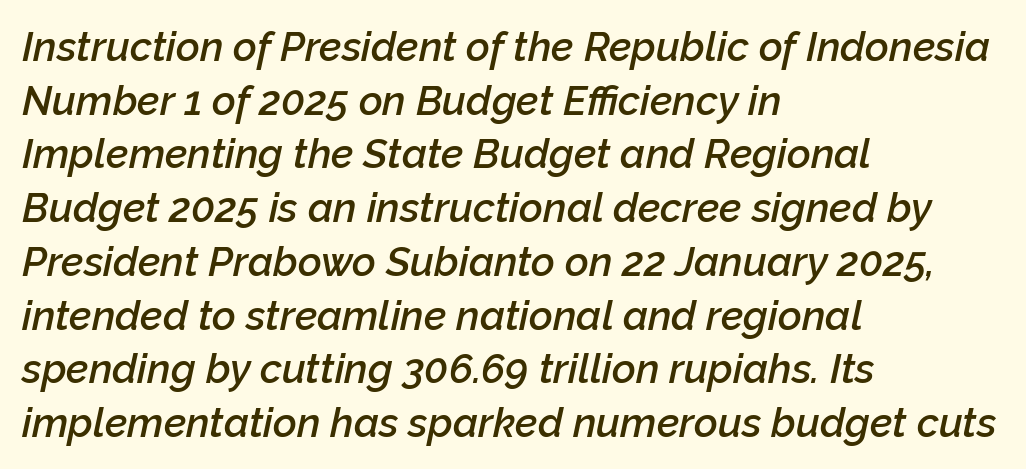
Q: Is the text bold? A: Semi-bold.
Q: Is the text italic (slanted)? A: Yes, it leans right by about 12 degrees.
Q: Is the text underlined? A: No.
Q: How is the paragraph aligned? A: Left-aligned.
Q: Is the spacing between letters normal or unusually wide? A: Normal.
Q: Is the spacing between lines tight, normal or loose? A: Normal.
Q: Width (condensed, normal, or wide)? A: Normal.
Q: Stroke contrast? A: Low.
Q: x-height? A: Medium.
Q: Monospaced? A: No.
